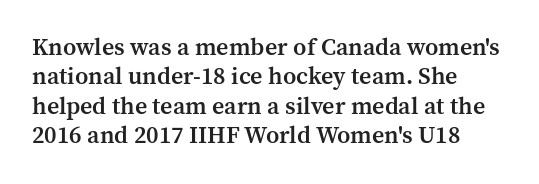
{"italic": "no", "bold": "semi", "underline": "no", "align": "left", "line_spacing_ratio": 1.22, "letter_spacing": "normal", "letter_spacing_em": 0.0, "glyph_px": 24}
